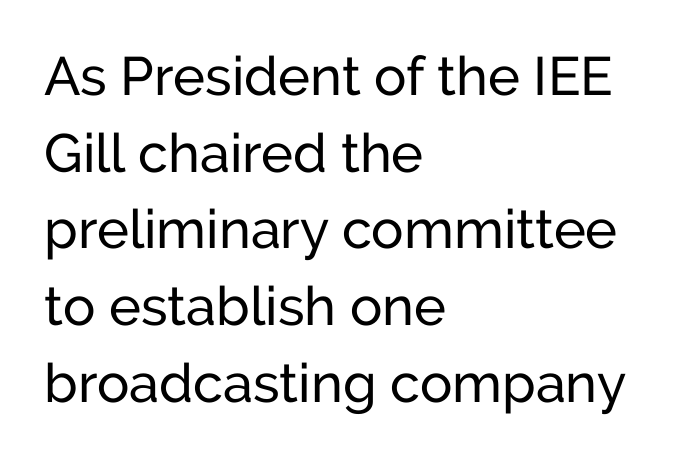
Q: Is the text italic (slanted)? A: No, it is upright.
Q: Is the typeface a serif or a sans-serif typeface? A: Sans-serif.
Q: Is the text underlined? A: No.
Q: How is the paragraph aligned? A: Left-aligned.
Q: Is the spacing between letters normal or unusually wide? A: Normal.
Q: Is the spacing between lines tight, normal or loose? A: Normal.
Q: Width (condensed, normal, or wide)? A: Normal.
Q: Stroke contrast? A: Low.
Q: x-height? A: Medium.
Q: Monospaced? A: No.
